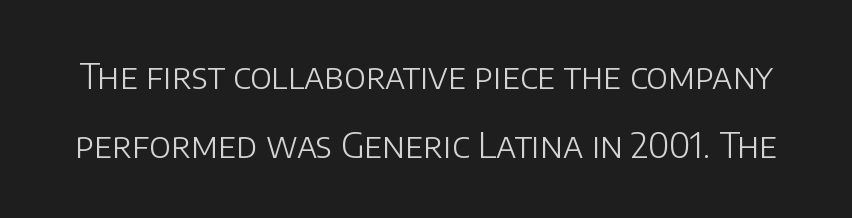
Q: Is the text bold? A: No.
Q: Is the text italic (slanted)? A: No, it is upright.
Q: Is the typeface a serif or a sans-serif typeface? A: Sans-serif.
Q: Is the text underlined? A: No.
Q: Is the spacing between letters normal or unusually wide? A: Normal.
Q: Is the spacing between lines tight, normal or loose? A: Loose.
Q: Width (condensed, normal, or wide)? A: Normal.
Q: Stroke contrast? A: Low.
Q: x-height? A: Large.
Q: Monospaced? A: No.
